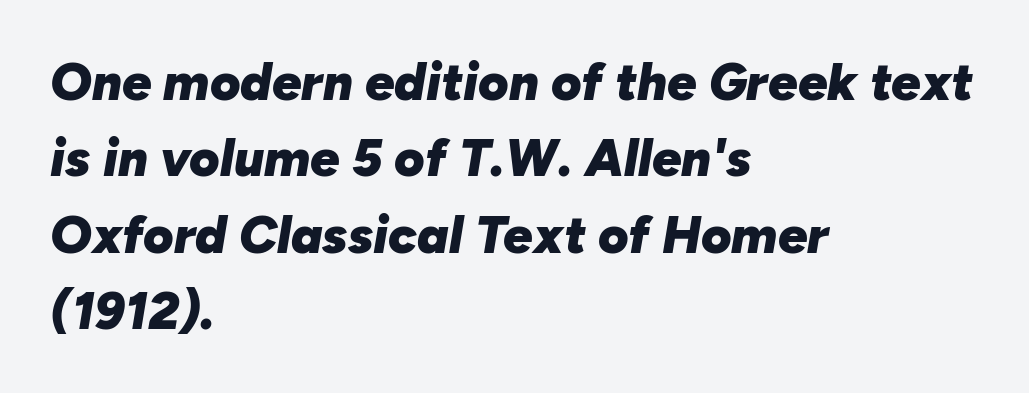
Q: Is the text bold? A: Yes.
Q: Is the text italic (slanted)? A: Yes, it leans right by about 10 degrees.
Q: Is the text underlined? A: No.
Q: How is the paragraph aligned? A: Left-aligned.
Q: Is the spacing between letters normal or unusually wide? A: Normal.
Q: Is the spacing between lines tight, normal or loose? A: Normal.
Q: Width (condensed, normal, or wide)? A: Normal.
Q: Stroke contrast? A: Low.
Q: x-height? A: Medium.
Q: Monospaced? A: No.
